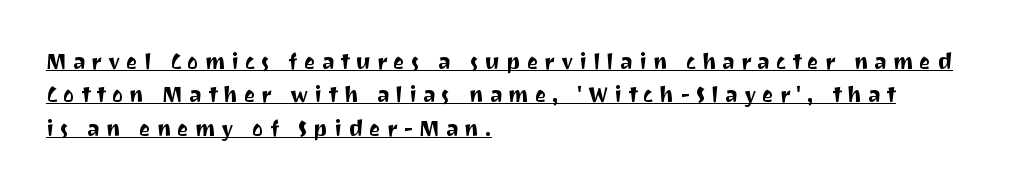
The typography opts for an upright posture over an oblique one. Horizontal alignment here is leftward, the default for most running prose. Letter spacing: wide. Is there much room between lines? A standard amount, neither cramped nor airy.
